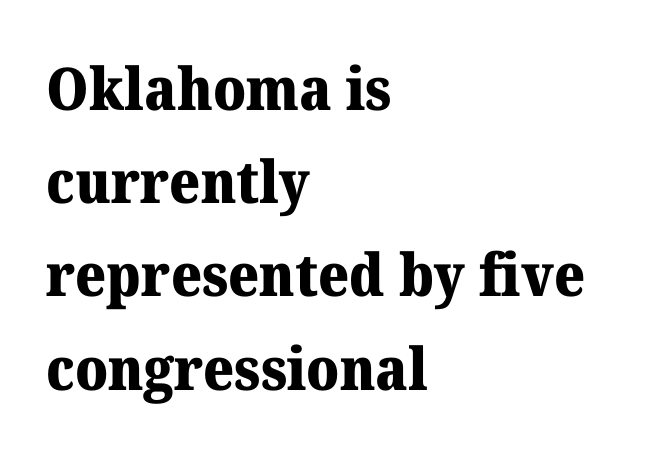
Rows of type keep a routine distance in the vertical direction. The letters advance in unequal steps, a hallmark of proportional type. Nothing unusual about the tracking: characters are spaced as the font intends. The strip under each line holds only bare page. Heft: maximum for text — a bold. In terms of posture, this sample is upright.
